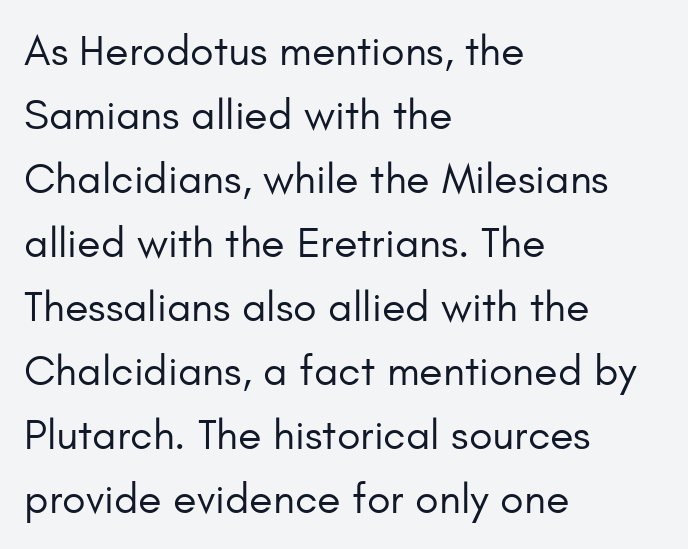
One-word summary of the alignment: left. Tracking here is standard; glyphs follow each other at the usual distance. The axis of the letterforms is exactly vertical. Clear beneath every line of the passage. Unlike a traditional serif, this face leaves its strokes unadorned. The weight tops out at a normal text grade.
